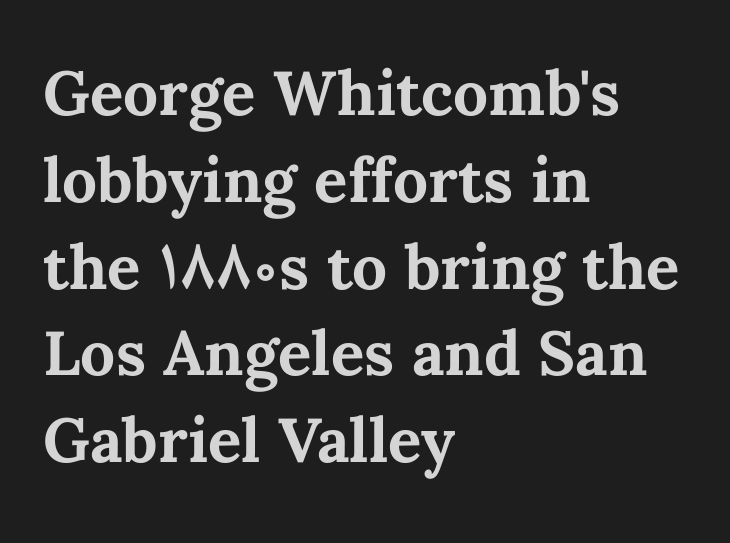
{"italic": "no", "bold": "yes", "weight": "bold", "width": "normal", "stroke_contrast": "medium", "x_height": "medium", "monospaced": "no", "underline": "no", "align": "left", "line_spacing": "normal", "line_spacing_ratio": 1.4, "letter_spacing": "normal", "letter_spacing_em": 0.0, "glyph_px": 62}
